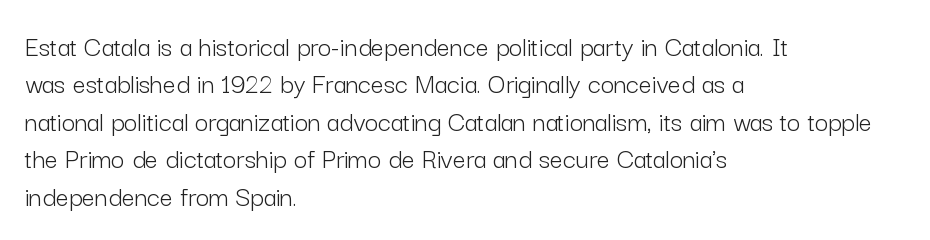
{"serif": "no", "italic": "no", "bold": "no", "weight": "light", "width": "normal", "stroke_contrast": "low", "x_height": "medium", "monospaced": "no", "underline": "no", "align": "left", "line_spacing": "normal", "line_spacing_ratio": 1.29, "letter_spacing": "normal", "letter_spacing_em": 0.0, "glyph_px": 29}
